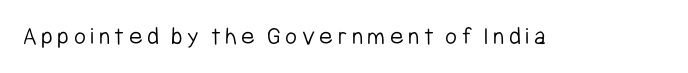
On a weight scale, this lands at 450 or below. The gap between lines stays unmarked. Notice how the stems are strictly vertical — no italics here.
